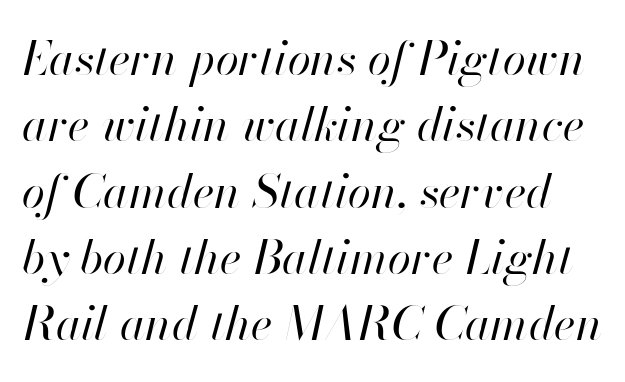
The image shows 47 px regular-weight type, italic (leaning right); set normal line spacing (1.41x), normal letter spacing, not underlined; high stroke contrast and a small x-height.
